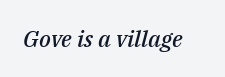
Q: Is the text bold? A: Semi-bold.
Q: Is the text italic (slanted)? A: Yes, it leans right by about 14 degrees.
Q: Is the text underlined? A: No.
Q: Is the spacing between letters normal or unusually wide? A: Normal.
